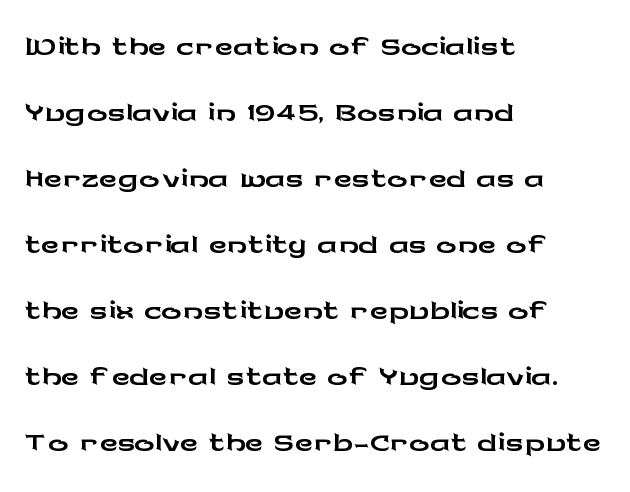
The image shows 50 px wide sans-serif type, upright; set left-aligned, normal line spacing (1.32x), normal letter spacing, not underlined; low stroke contrast and a medium x-height.
